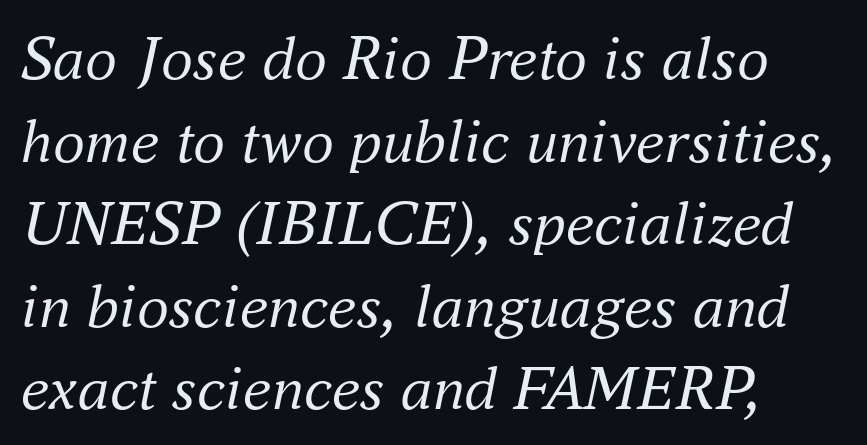
{"serif": "yes", "italic": "yes", "lean": "right", "slant_degrees": 16, "bold": "no", "weight": "regular", "width": "normal", "stroke_contrast": "medium", "x_height": "small", "monospaced": "no", "underline": "no", "align": "left", "line_spacing": "normal", "line_spacing_ratio": 1.29, "letter_spacing": "normal", "letter_spacing_em": 0.0, "glyph_px": 64}
